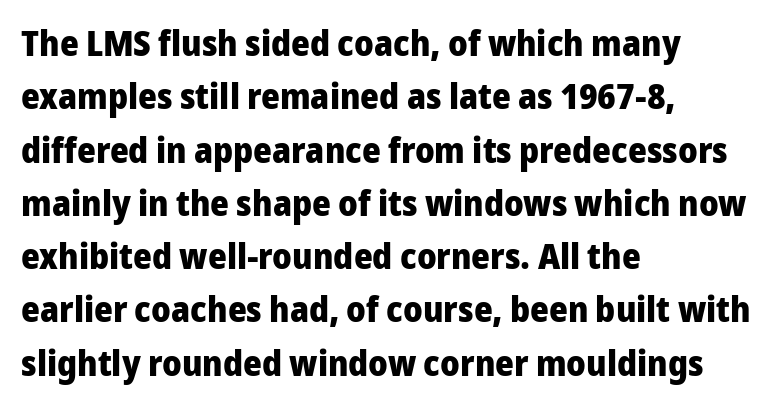
Q: Is the text bold? A: Yes.
Q: Is the text italic (slanted)? A: No, it is upright.
Q: Is the typeface a serif or a sans-serif typeface? A: Sans-serif.
Q: Is the text underlined? A: No.
Q: How is the paragraph aligned? A: Left-aligned.
Q: Is the spacing between letters normal or unusually wide? A: Normal.
Q: Is the spacing between lines tight, normal or loose? A: Normal.
Q: Width (condensed, normal, or wide)? A: Normal.
Q: Stroke contrast? A: Low.
Q: x-height? A: Medium.
Q: Monospaced? A: No.
